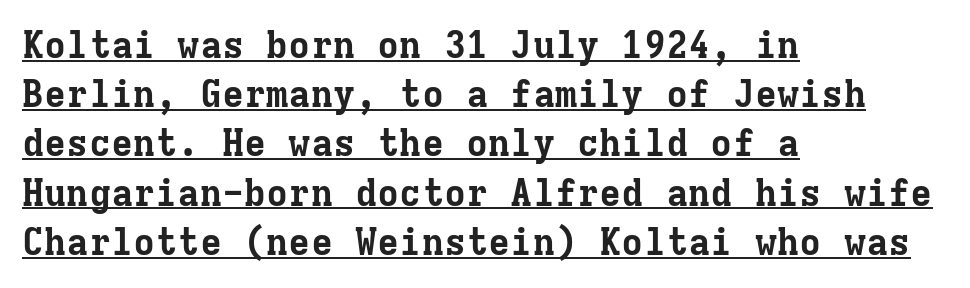
The image shows 37 px bold serif type, upright, monospaced; set left-aligned, normal line spacing (1.33x), normal letter spacing, underlined; low stroke contrast and a medium x-height.
